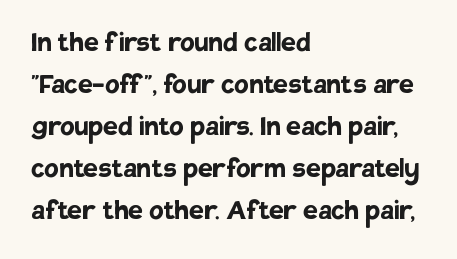
The image shows 33 px semibold sans-serif type, upright; set left-aligned, normal line spacing (1.27x), normal letter spacing, not underlined; low stroke contrast and a large x-height.
